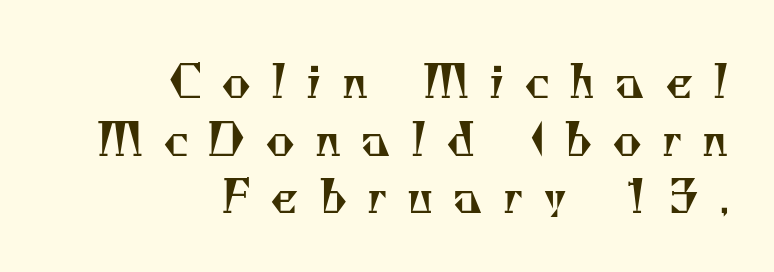
{"serif": "yes", "bold": "no", "weight": "regular", "width": "normal", "stroke_contrast": "medium", "x_height": "small", "monospaced": "no", "underline": "no", "align": "right", "line_spacing": "normal", "line_spacing_ratio": 1.28, "letter_spacing": "wide", "letter_spacing_em": 0.44, "glyph_px": 45}
